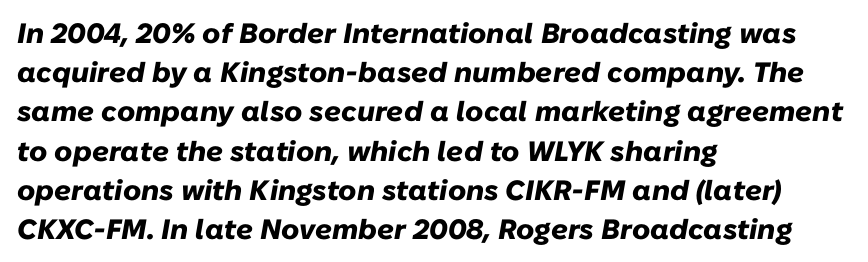
The image shows 28 px heavy type, italic (leaning right); set left-aligned, normal line spacing (1.4x), normal letter spacing, not underlined; low stroke contrast and a medium x-height.
